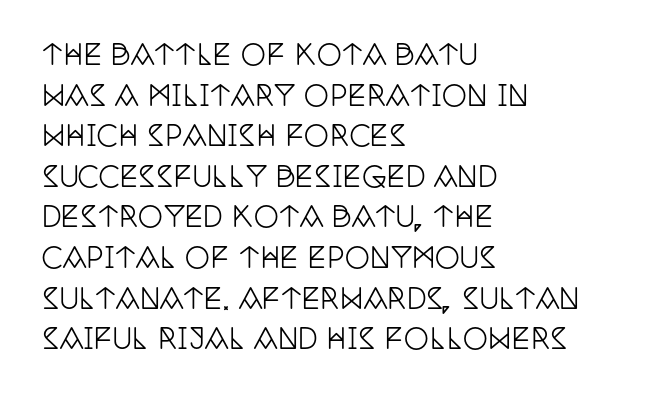
Q: Is the text italic (slanted)? A: No, it is upright.
Q: Is the typeface a serif or a sans-serif typeface? A: Serif.
Q: Is the text underlined? A: No.
Q: How is the paragraph aligned? A: Left-aligned.
Q: Is the spacing between letters normal or unusually wide? A: Normal.
Q: Is the spacing between lines tight, normal or loose? A: Normal.
Q: Width (condensed, normal, or wide)? A: Condensed.
Q: Stroke contrast? A: Low.
Q: x-height? A: Large.
Q: Monospaced? A: No.
